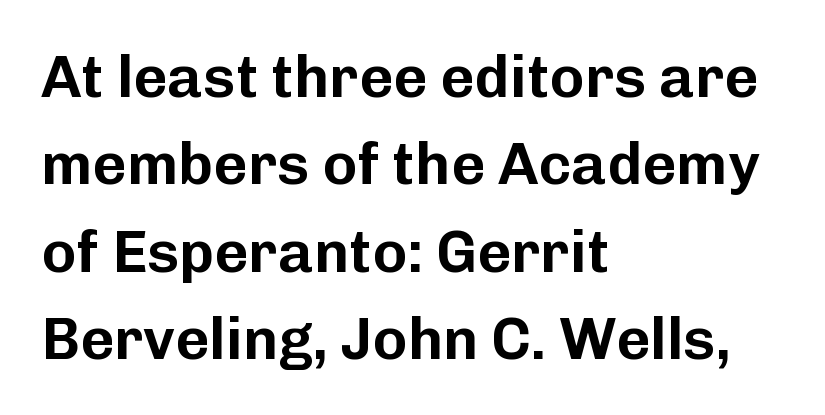
Q: Is the text italic (slanted)? A: No, it is upright.
Q: Is the typeface a serif or a sans-serif typeface? A: Sans-serif.
Q: Is the text underlined? A: No.
Q: How is the paragraph aligned? A: Left-aligned.
Q: Is the spacing between letters normal or unusually wide? A: Normal.
Q: Is the spacing between lines tight, normal or loose? A: Normal.
Q: Width (condensed, normal, or wide)? A: Normal.
Q: Stroke contrast? A: Low.
Q: x-height? A: Medium.
Q: Monospaced? A: No.
